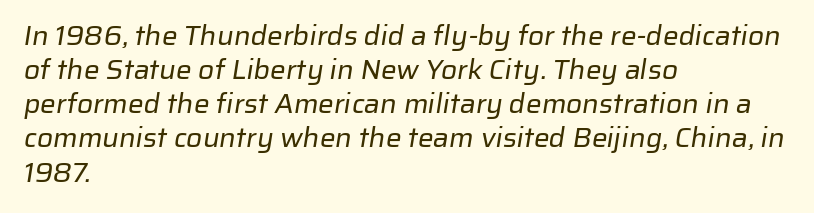
Q: Is the text bold? A: No.
Q: Is the typeface a serif or a sans-serif typeface? A: Sans-serif.
Q: Is the text underlined? A: No.
Q: How is the paragraph aligned? A: Left-aligned.
Q: Is the spacing between letters normal or unusually wide? A: Normal.
Q: Width (condensed, normal, or wide)? A: Normal.
Q: Stroke contrast? A: Low.
Q: x-height? A: Medium.
Q: Monospaced? A: No.
